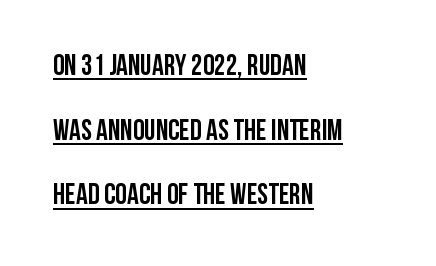
{"serif": "no", "italic": "no", "bold": "yes", "weight": "semibold", "width": "condensed", "stroke_contrast": "low", "x_height": "large", "monospaced": "no", "underline": "yes", "align": "left", "line_spacing": "loose", "line_spacing_ratio": 2.23, "letter_spacing": "normal", "letter_spacing_em": 0.0, "glyph_px": 29}
